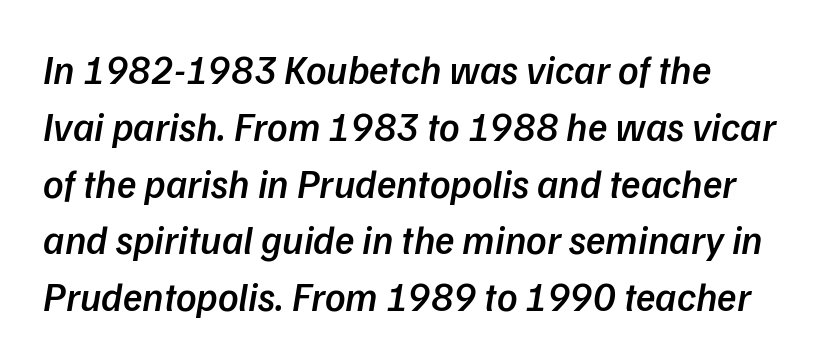
{"serif": "no", "bold": "semi", "weight": "semibold", "width": "normal", "stroke_contrast": "low", "x_height": "medium", "monospaced": "no", "underline": "no", "line_spacing": "normal", "line_spacing_ratio": 1.42, "letter_spacing": "normal", "letter_spacing_em": 0.0, "glyph_px": 40}
